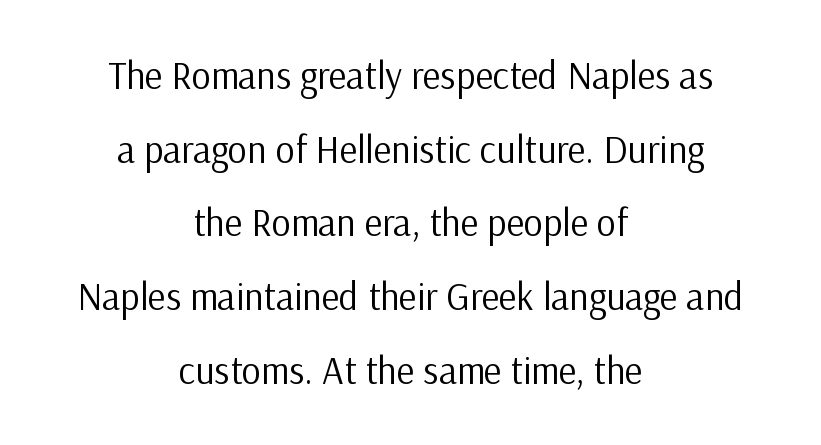
{"serif": "no", "italic": "no", "bold": "no", "weight": "regular", "width": "normal", "stroke_contrast": "low", "x_height": "medium", "monospaced": "no", "underline": "no", "align": "center", "line_spacing": "loose", "line_spacing_ratio": 1.94, "letter_spacing": "normal", "letter_spacing_em": 0.0, "glyph_px": 38}
